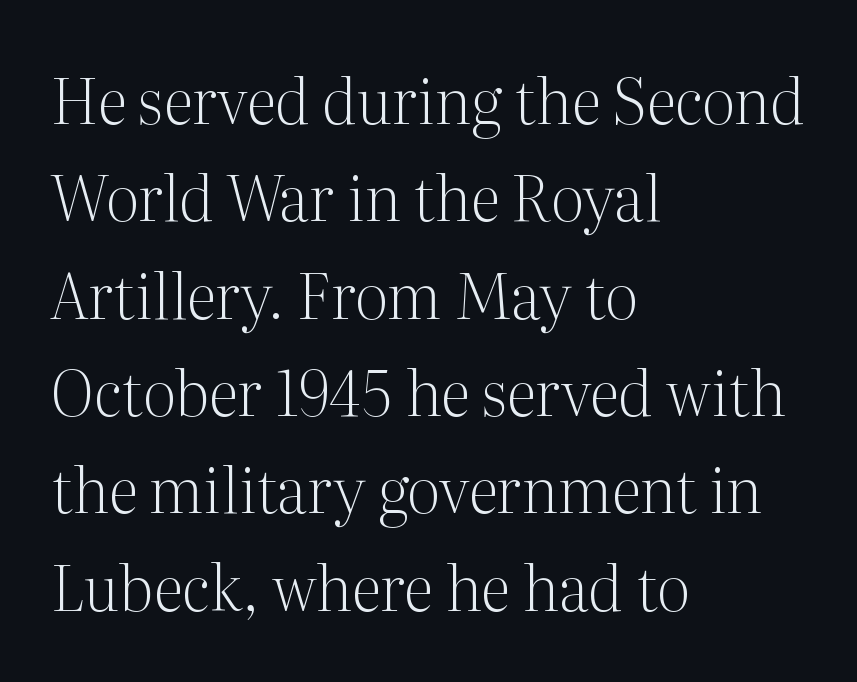
Glance below the letters and you will spot only blank space. Observe the ordinary spacing: letters are neighbours, not strangers. Does the copy run flush right? No — it runs flush left. Ascenders rise straight up at ninety degrees. Each letter keeps its own natural width here, so spacing adapts to shape. Interline gaps are of average width in this sample.
